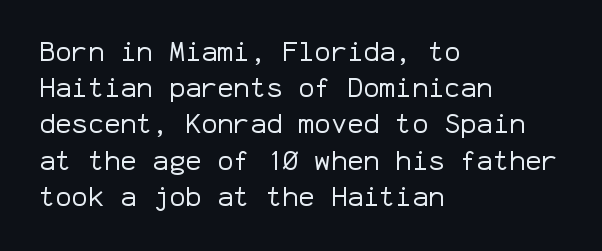
{"italic": "no", "bold": "no", "underline": "no", "align": "left", "line_spacing": "normal", "line_spacing_ratio": 1.34, "letter_spacing": "normal", "letter_spacing_em": 0.0, "glyph_px": 27}
